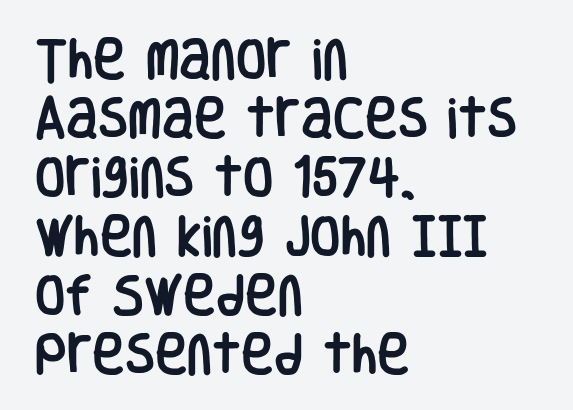
{"serif": "no", "italic": "no", "width": "condensed", "stroke_contrast": "low", "x_height": "large", "monospaced": "no", "underline": "no", "align": "left", "line_spacing": "normal", "line_spacing_ratio": 1.34, "letter_spacing": "normal", "letter_spacing_em": 0.0, "glyph_px": 44}
